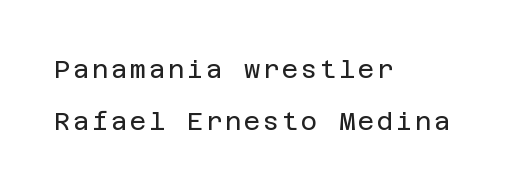
Q: Is the text bold? A: No.
Q: Is the text italic (slanted)? A: No, it is upright.
Q: Is the text underlined? A: No.
Q: How is the paragraph aligned? A: Left-aligned.
Q: Is the spacing between lines tight, normal or loose? A: Loose.
